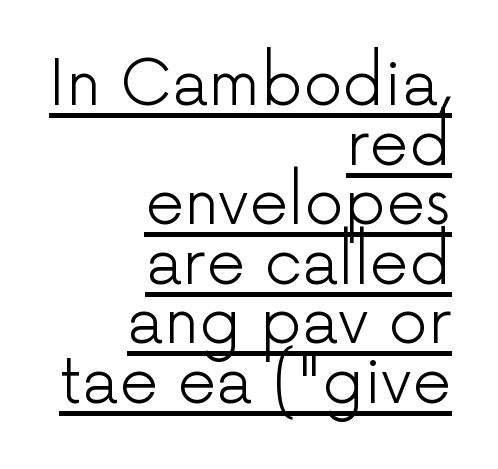
Note the varied advance widths — an 'i' is clearly narrower than an 'm'. This is not heavy type; no bold has been used. The rendering uses the underline text-decoration. Horizontal bands of white between lines are thin slivers. There is no visible air inserted between adjacent glyphs.
